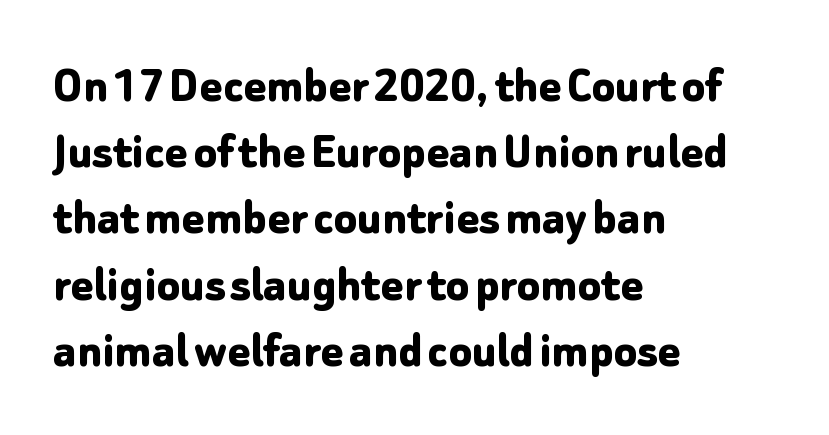
{"serif": "no", "italic": "no", "bold": "yes", "weight": "bold", "width": "normal", "stroke_contrast": "low", "x_height": "medium", "monospaced": "no", "underline": "no", "align": "left", "line_spacing": "normal", "line_spacing_ratio": 1.25, "letter_spacing": "normal", "letter_spacing_em": 0.0, "glyph_px": 53}
